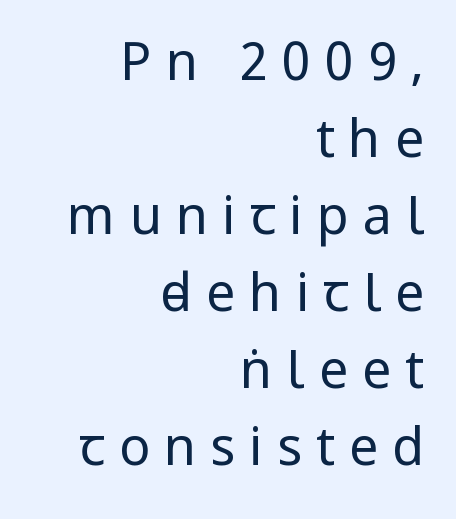
Q: Is the text bold? A: No.
Q: Is the text italic (slanted)? A: No, it is upright.
Q: Is the typeface a serif or a sans-serif typeface? A: Sans-serif.
Q: Is the text underlined? A: No.
Q: How is the paragraph aligned? A: Right-aligned.
Q: Is the spacing between letters normal or unusually wide? A: Unusually wide.
Q: Is the spacing between lines tight, normal or loose? A: Normal.
Q: Width (condensed, normal, or wide)? A: Condensed.
Q: Stroke contrast? A: Low.
Q: x-height? A: Large.
Q: Monospaced? A: No.
